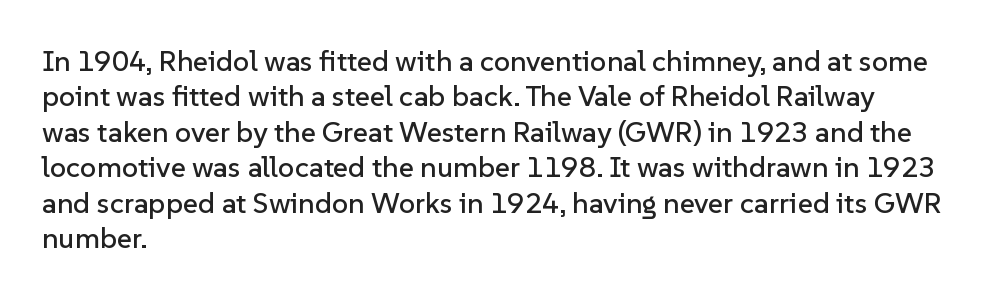
The image shows 29 px sans-serif type, upright; set left-aligned, line spacing 1.22x, normal letter spacing, not underlined; low stroke contrast and a medium x-height.
